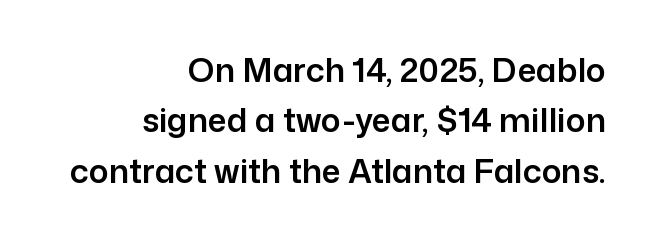
The image shows 33 px sans-serif type, upright; set right-aligned, normal line spacing (1.53x), normal letter spacing, not underlined; low stroke contrast and a medium x-height.
